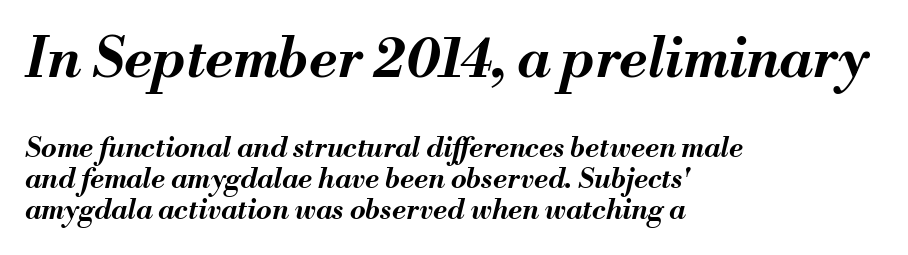
Q: Is the text bold? A: Yes.
Q: Is the text italic (slanted)? A: Yes, it leans right by about 13 degrees.
Q: Is the text underlined? A: No.
Q: How is the paragraph aligned? A: Left-aligned.
Q: Is the spacing between letters normal or unusually wide? A: Normal.
Q: Is the spacing between lines tight, normal or loose? A: Tight.
Q: Which block of text is set in a larger size, the first (top) or the second (bottom)? A: The first (top) one.
Q: Width (condensed, normal, or wide)? A: Normal.
Q: Stroke contrast? A: Medium.
Q: x-height? A: Small.
Q: Monospaced? A: No.
